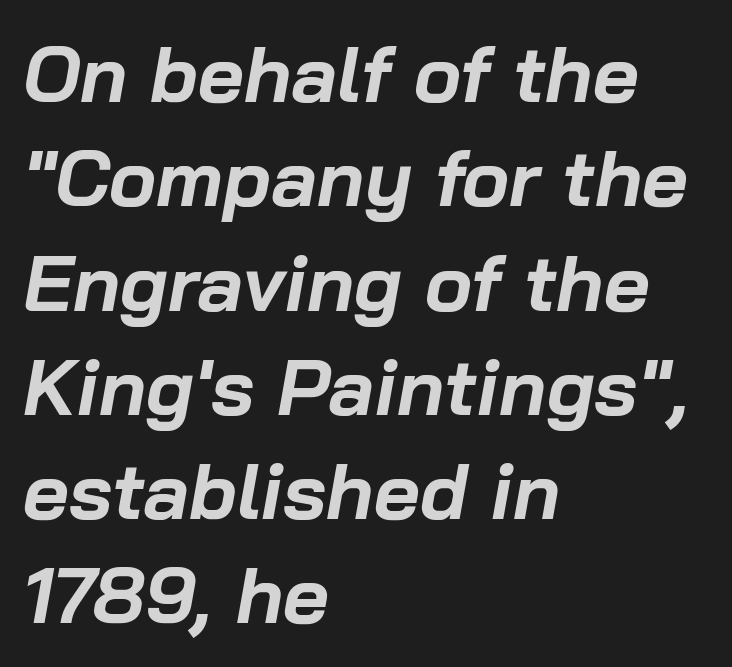
Q: Is the text bold? A: Yes.
Q: Is the text italic (slanted)? A: Yes, it leans right by about 10 degrees.
Q: Is the text underlined? A: No.
Q: How is the paragraph aligned? A: Left-aligned.
Q: Is the spacing between letters normal or unusually wide? A: Normal.
Q: Is the spacing between lines tight, normal or loose? A: Normal.
Q: Width (condensed, normal, or wide)? A: Normal.
Q: Stroke contrast? A: Low.
Q: x-height? A: Medium.
Q: Monospaced? A: No.
